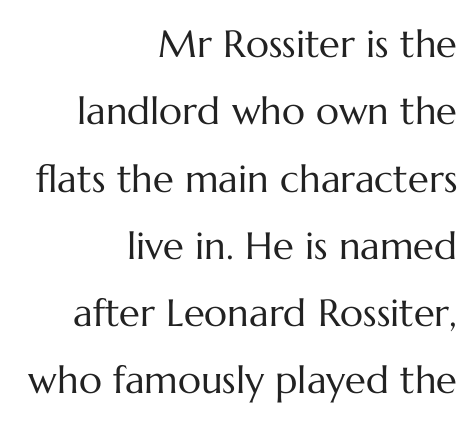
{"italic": "no", "bold": "no", "weight": "regular", "width": "normal", "stroke_contrast": "medium", "x_height": "medium", "monospaced": "no", "underline": "no", "align": "right", "line_spacing_ratio": 1.77, "letter_spacing": "normal", "letter_spacing_em": 0.0, "glyph_px": 38}
